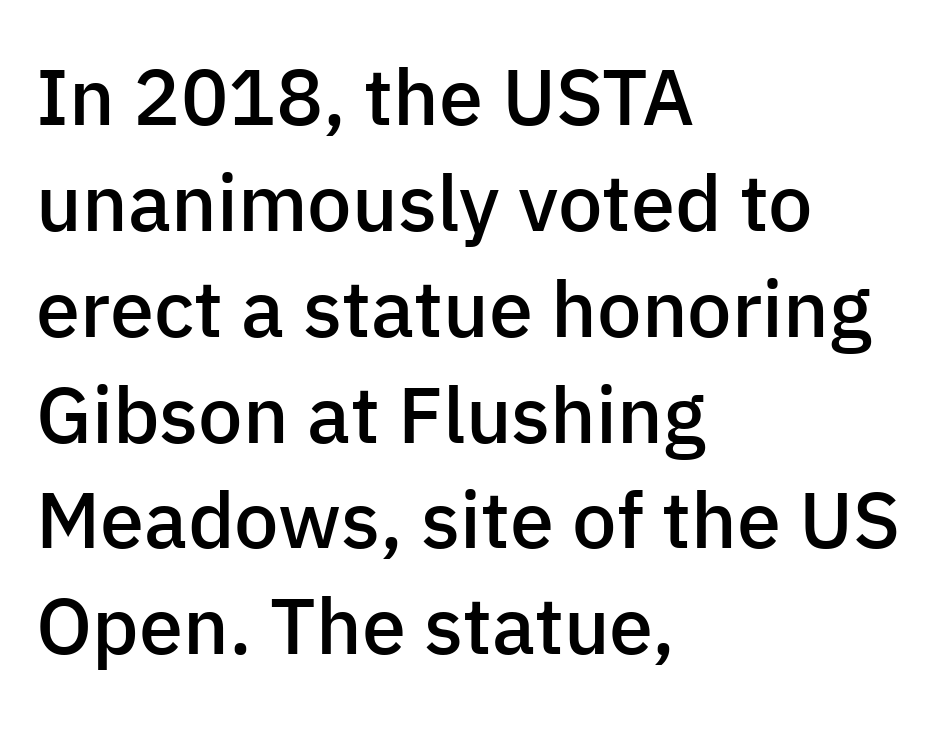
{"serif": "no", "italic": "no", "bold": "semi", "weight": "semibold", "width": "normal", "stroke_contrast": "low", "x_height": "medium", "monospaced": "no", "underline": "no", "align": "left", "line_spacing": "normal", "line_spacing_ratio": 1.34, "letter_spacing": "normal", "letter_spacing_em": 0.0, "glyph_px": 79}
